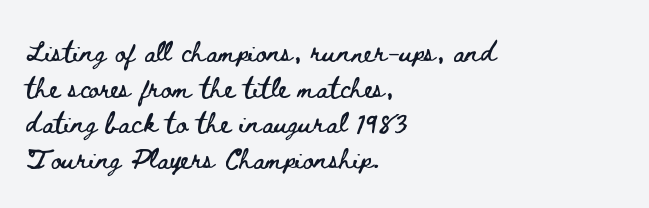
{"underline": "no", "align": "left", "line_spacing": "normal", "line_spacing_ratio": 1.7, "letter_spacing": "normal", "letter_spacing_em": 0.0, "glyph_px": 21}
